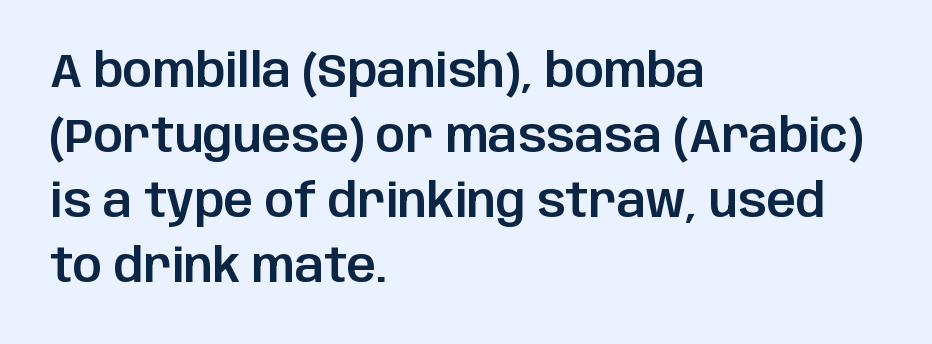
The image shows 46 px sans-serif type, upright; set left-aligned, normal line spacing (1.41x), normal letter spacing, not underlined; low stroke contrast and a large x-height.
